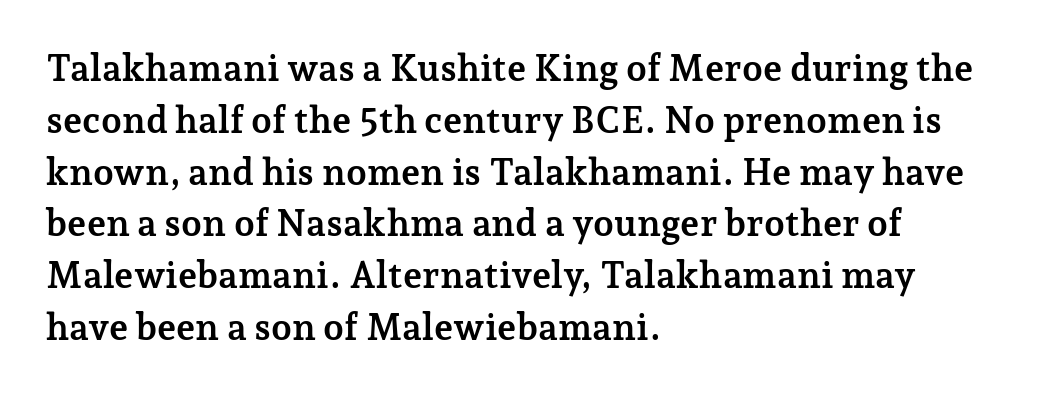
Q: Is the text bold? A: Yes.
Q: Is the text italic (slanted)? A: No, it is upright.
Q: Is the typeface a serif or a sans-serif typeface? A: Serif.
Q: Is the text underlined? A: No.
Q: How is the paragraph aligned? A: Left-aligned.
Q: Is the spacing between letters normal or unusually wide? A: Normal.
Q: Is the spacing between lines tight, normal or loose? A: Normal.
Q: Width (condensed, normal, or wide)? A: Normal.
Q: Stroke contrast? A: Low.
Q: x-height? A: Medium.
Q: Monospaced? A: No.
